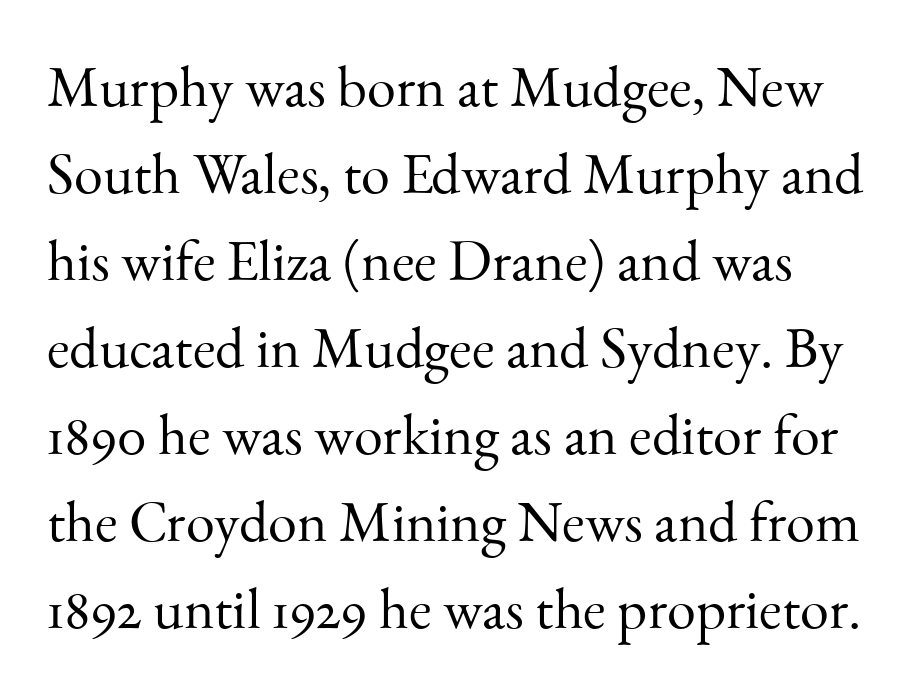
Q: Is the text bold? A: No.
Q: Is the text italic (slanted)? A: No, it is upright.
Q: Is the typeface a serif or a sans-serif typeface? A: Serif.
Q: Is the text underlined? A: No.
Q: Is the spacing between letters normal or unusually wide? A: Normal.
Q: Is the spacing between lines tight, normal or loose? A: Normal.
Q: Width (condensed, normal, or wide)? A: Normal.
Q: Stroke contrast? A: Medium.
Q: x-height? A: Small.
Q: Monospaced? A: No.
